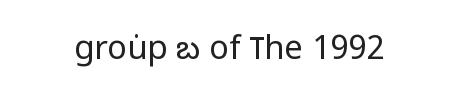
{"serif": "no", "italic": "no", "bold": "no", "weight": "regular", "width": "condensed", "stroke_contrast": "low", "x_height": "large", "monospaced": "no", "underline": "no", "letter_spacing": "normal", "letter_spacing_em": 0.0, "glyph_px": 33}
